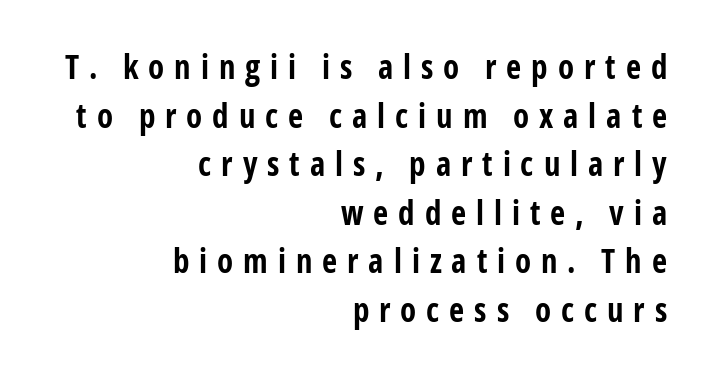
Q: Is the text bold? A: Yes.
Q: Is the text italic (slanted)? A: No, it is upright.
Q: Is the typeface a serif or a sans-serif typeface? A: Sans-serif.
Q: Is the text underlined? A: No.
Q: How is the paragraph aligned? A: Right-aligned.
Q: Is the spacing between letters normal or unusually wide? A: Unusually wide.
Q: Is the spacing between lines tight, normal or loose? A: Normal.
Q: Width (condensed, normal, or wide)? A: Condensed.
Q: Stroke contrast? A: Low.
Q: x-height? A: Medium.
Q: Monospaced? A: No.
